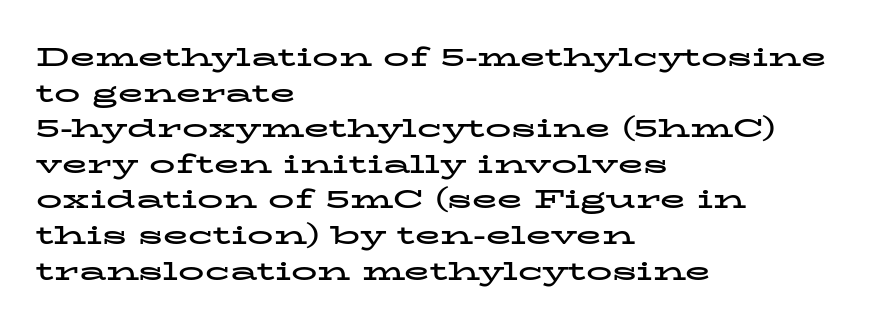
{"italic": "no", "bold": "yes", "underline": "no", "align": "left", "line_spacing": "normal", "line_spacing_ratio": 1.37, "letter_spacing": "normal", "letter_spacing_em": 0.0, "glyph_px": 26}
